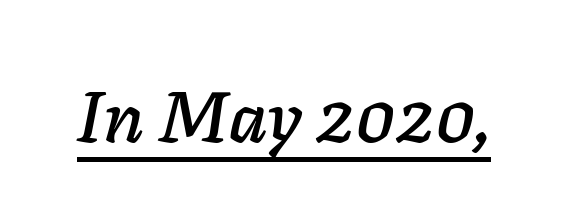
Q: Is the text italic (slanted)? A: Yes, it leans right by about 11 degrees.
Q: Is the text underlined? A: Yes.
Q: Is the spacing between letters normal or unusually wide? A: Normal.
Q: Width (condensed, normal, or wide)? A: Normal.
Q: Stroke contrast? A: Low.
Q: x-height? A: Medium.
Q: Monospaced? A: No.
